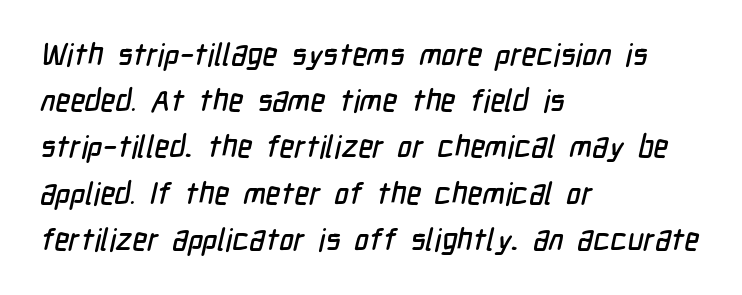
The image shows 31 px condensed sans-serif type; set left-aligned, normal line spacing (1.49x), normal letter spacing, not underlined; low stroke contrast and a medium x-height.
